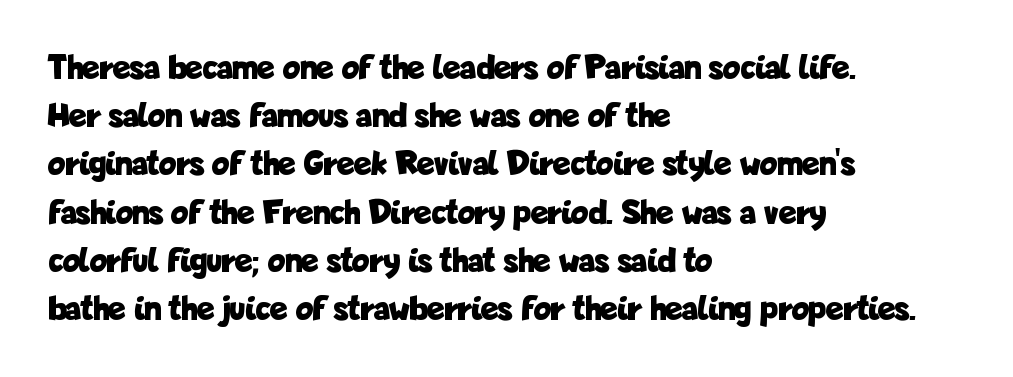
Q: Is the text bold? A: Yes.
Q: Is the text italic (slanted)? A: No, it is upright.
Q: Is the typeface a serif or a sans-serif typeface? A: Sans-serif.
Q: Is the text underlined? A: No.
Q: How is the paragraph aligned? A: Left-aligned.
Q: Is the spacing between letters normal or unusually wide? A: Normal.
Q: Is the spacing between lines tight, normal or loose? A: Normal.
Q: Width (condensed, normal, or wide)? A: Condensed.
Q: Stroke contrast? A: Low.
Q: x-height? A: Medium.
Q: Monospaced? A: No.
